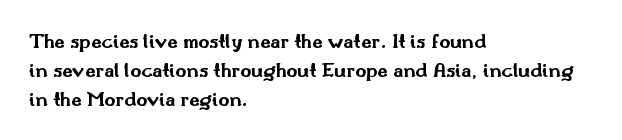
Q: Is the text bold? A: Yes.
Q: Is the text italic (slanted)? A: No, it is upright.
Q: Is the text underlined? A: No.
Q: How is the paragraph aligned? A: Left-aligned.
Q: Is the spacing between letters normal or unusually wide? A: Normal.
Q: Is the spacing between lines tight, normal or loose? A: Normal.
